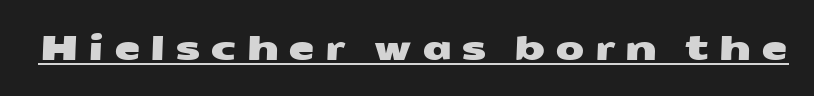
{"serif": "no", "width": "wide", "stroke_contrast": "medium", "x_height": "medium", "monospaced": "no", "underline": "yes", "letter_spacing": "wide", "letter_spacing_em": 0.28, "glyph_px": 34}
